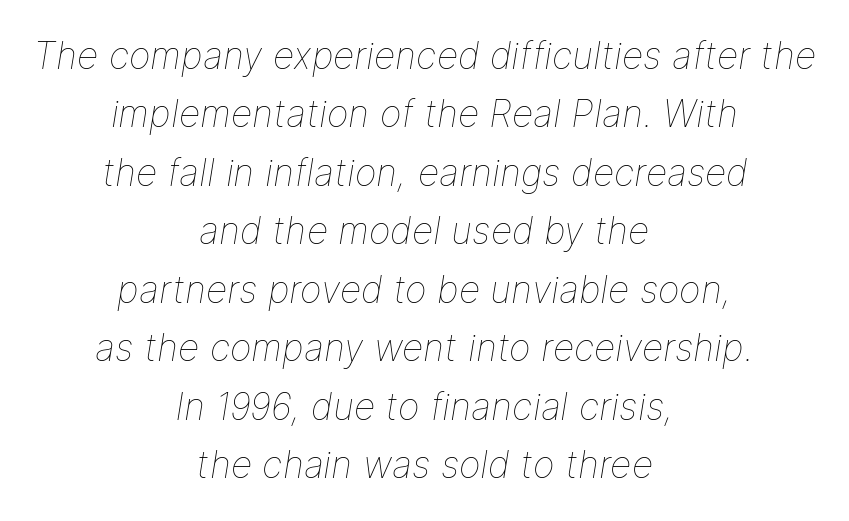
The image shows 37 px thin type, italic (leaning right); set centered, normal line spacing (1.58x), normal letter spacing, not underlined; low stroke contrast and a medium x-height.
